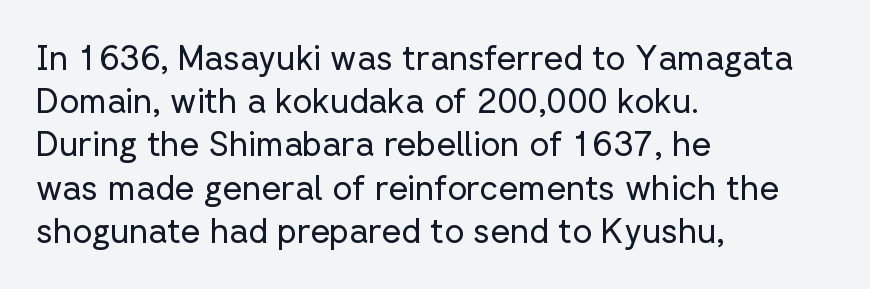
The image shows 34 px regular-weight sans-serif type, upright; set left-aligned, normal line spacing (1.27x), normal letter spacing, not underlined; low stroke contrast and a medium x-height.
